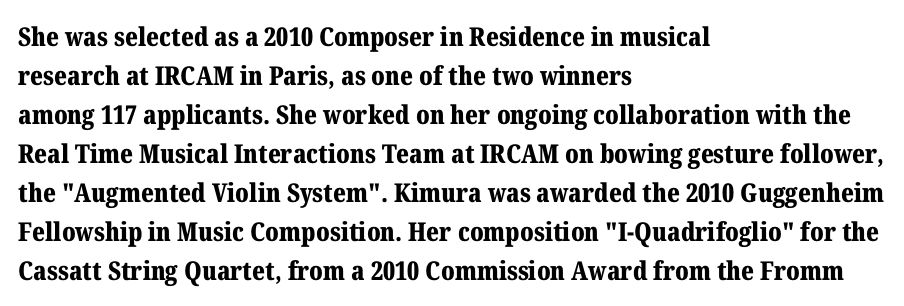
{"italic": "no", "bold": "yes", "underline": "no", "align": "left", "line_spacing": "normal", "line_spacing_ratio": 1.5, "letter_spacing": "normal", "letter_spacing_em": 0.0, "glyph_px": 26}
